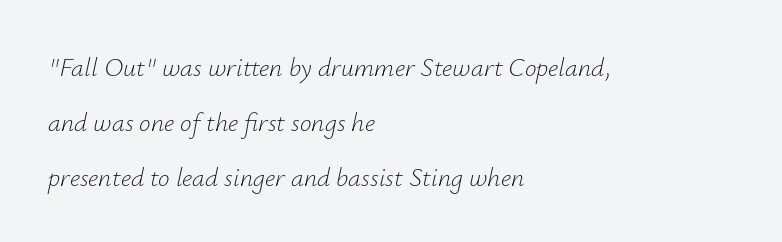
{"italic": "yes", "lean": "right", "slant_degrees": 12, "bold": "no", "underline": "no", "align": "left", "line_spacing": "loose", "line_spacing_ratio": 2.11, "letter_spacing": "normal", "letter_spacing_em": 0.0, "glyph_px": 26}
